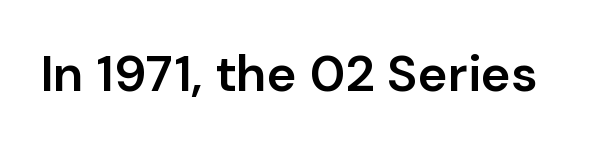
{"serif": "no", "italic": "no", "bold": "semi", "weight": "semibold", "width": "normal", "stroke_contrast": "low", "x_height": "medium", "monospaced": "no", "underline": "no", "letter_spacing": "normal", "letter_spacing_em": 0.0, "glyph_px": 51}
